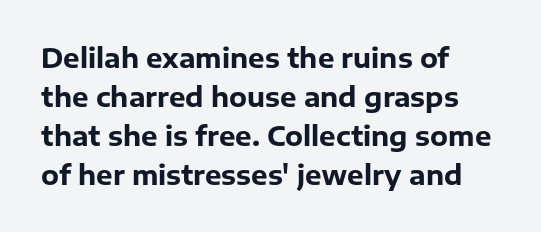
Successive baselines arrive at the customary interval. Nope, not italic — everything's standing straight. Stroke thickness is high; the sample reads as a true bold. Line starts are locked; line ends wander. Clear beneath every line of the passage. The line texture is even and compact thanks to regular tracking.
